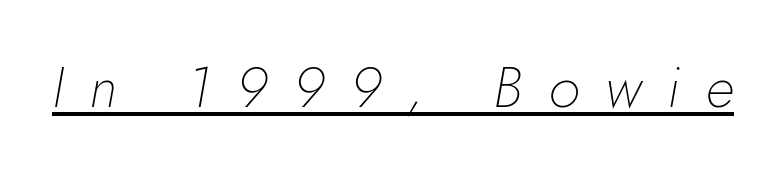
{"italic": "yes", "lean": "right", "slant_degrees": 10, "bold": "no", "weight": "thin", "width": "normal", "stroke_contrast": "low", "x_height": "small", "monospaced": "no", "underline": "yes", "letter_spacing": "wide", "letter_spacing_em": 0.45, "glyph_px": 58}
